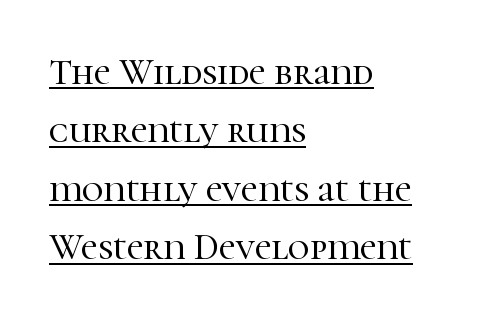
Here the designer chose a conventional face with non-uniform glyph widths. Regular leading. Unlike italic type, these characters show no tilt at all. Each line starts at the same left margin while the right side varies. Check where the strokes stop: tiny serifs finish them off.
